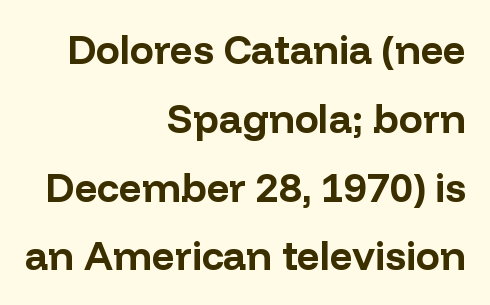
The text block is weighted toward the right margin, trailing off unevenly leftward. The characters look thick and weighty, a clear bold. Rule under the text: the space is simply empty. The letters sit at their default tracking, neither squeezed nor spread. A typesetter would call this proportional, since set widths differ per character. Upright lettering throughout.
